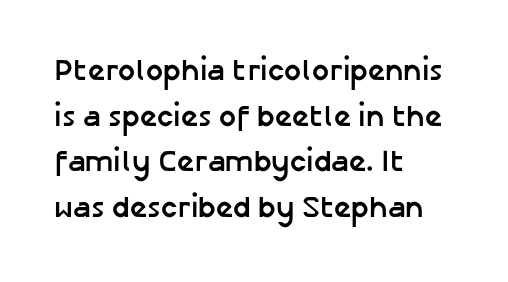
Q: Is the text bold? A: Yes.
Q: Is the text italic (slanted)? A: No, it is upright.
Q: Is the typeface a serif or a sans-serif typeface? A: Sans-serif.
Q: Is the text underlined? A: No.
Q: How is the paragraph aligned? A: Left-aligned.
Q: Is the spacing between letters normal or unusually wide? A: Normal.
Q: Is the spacing between lines tight, normal or loose? A: Normal.
Q: Width (condensed, normal, or wide)? A: Normal.
Q: Stroke contrast? A: Low.
Q: x-height? A: Medium.
Q: Monospaced? A: No.
